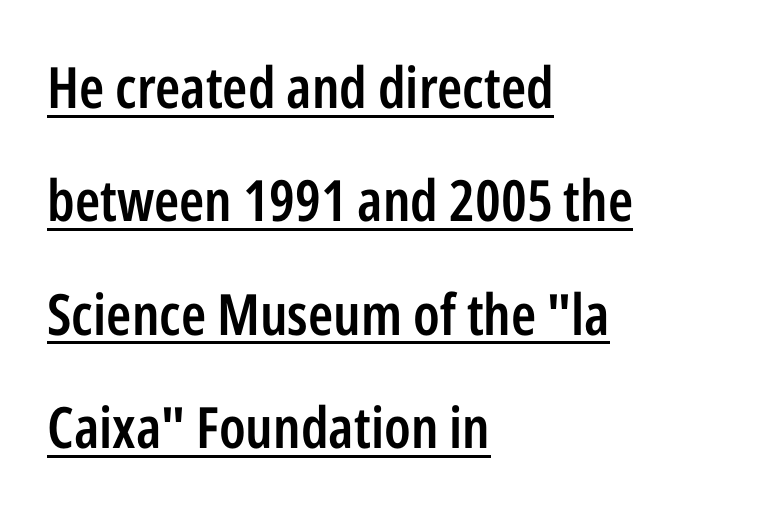
{"serif": "no", "italic": "no", "bold": "semi", "weight": "semibold", "width": "condensed", "stroke_contrast": "low", "x_height": "medium", "monospaced": "no", "underline": "yes", "align": "left", "line_spacing": "loose", "line_spacing_ratio": 1.99, "letter_spacing": "normal", "letter_spacing_em": 0.0, "glyph_px": 57}
